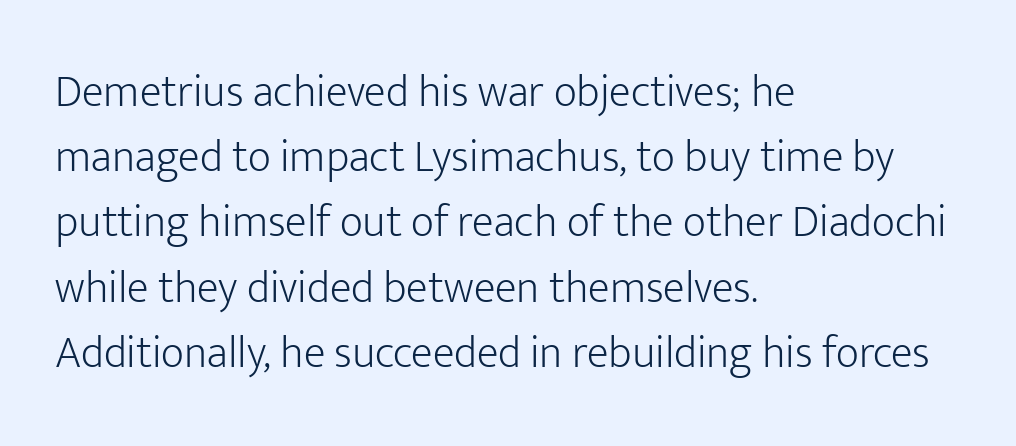
The image shows 45 px light sans-serif type, upright; set left-aligned, normal line spacing (1.45x), normal letter spacing, not underlined; low stroke contrast and a medium x-height.
